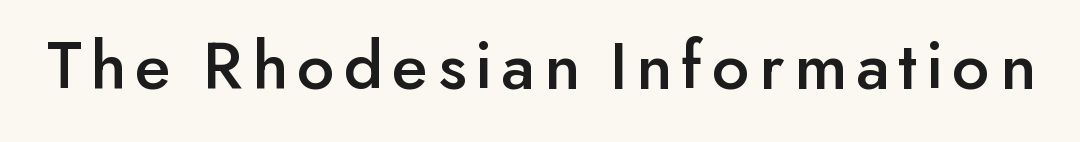
In terms of letterform style, serifs are entirely absent. Notice how the stems are strictly vertical — no italics here. Each letter keeps its own natural width here, so spacing adapts to shape. Descenders hang freely into open space.
